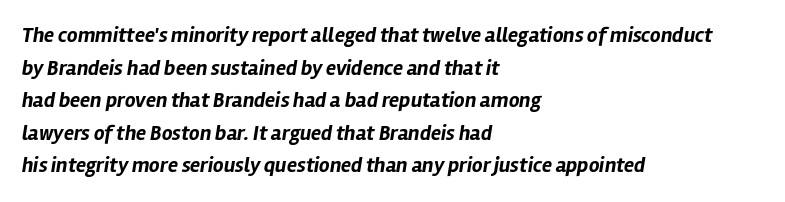
No extra tracking has been applied to these lines. This block has exactly the height ordinary leading produces. Line beginnings align vertically; line endings do not. These lines carry a lot of weight — the face is fully bold. The gap between lines stays unmarked.
